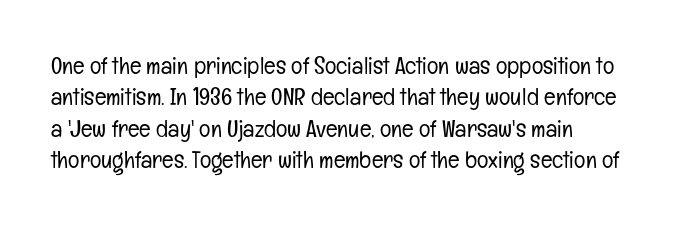
The image shows 24 px text type, upright; set left-aligned, normal line spacing (1.31x), normal letter spacing, not underlined.
